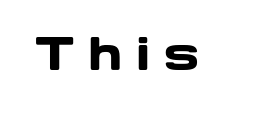
{"serif": "no", "italic": "no", "bold": "yes", "weight": "heavy", "width": "wide", "stroke_contrast": "low", "x_height": "medium", "monospaced": "no", "underline": "no", "letter_spacing": "wide", "letter_spacing_em": 0.3, "glyph_px": 44}
